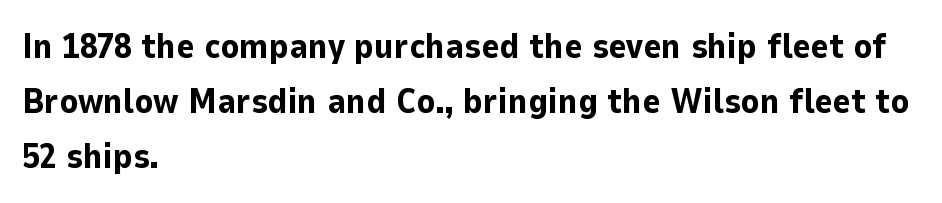
{"serif": "no", "italic": "no", "bold": "yes", "weight": "bold", "width": "normal", "stroke_contrast": "low", "x_height": "medium", "monospaced": "no", "underline": "no", "align": "left", "line_spacing": "normal", "line_spacing_ratio": 1.57, "letter_spacing": "normal", "letter_spacing_em": 0.0, "glyph_px": 35}
